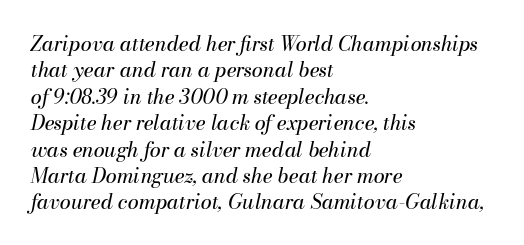
{"italic": "yes", "lean": "right", "slant_degrees": 13, "bold": "no", "underline": "no", "align": "left", "line_spacing": "normal", "line_spacing_ratio": 1.32, "letter_spacing": "normal", "letter_spacing_em": 0.0, "glyph_px": 20}
